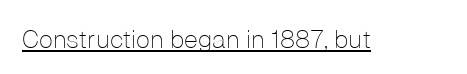
The letterforms sit at book weight or below. Posture: upright roman. Here the glyphs are tracked normally, forming tight word shapes. The words here are underlined.
